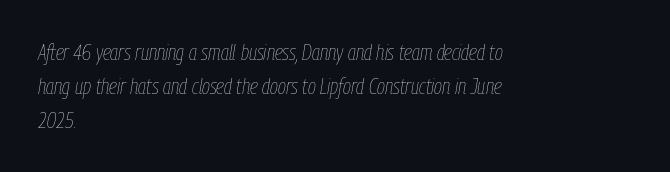
{"italic": "yes", "lean": "right", "slant_degrees": 9, "bold": "no", "underline": "no", "align": "left", "line_spacing": "normal", "line_spacing_ratio": 1.55, "letter_spacing": "normal", "letter_spacing_em": 0.0, "glyph_px": 22}
